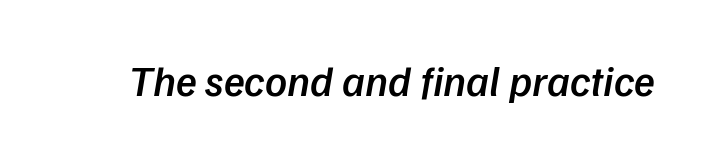
Spacing verdict: proportional, widths tailored to each character. The rendering uses a semibold face; strokes are thickened but not to full bold. A bare baseline throughout the passage. The glyphs in this specimen are sans serif.
